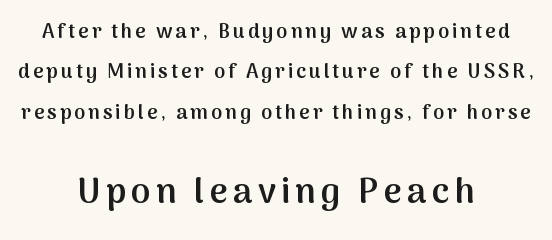
Q: Is the text bold? A: Semi-bold.
Q: Is the text italic (slanted)? A: No, it is upright.
Q: Is the typeface a serif or a sans-serif typeface? A: Sans-serif.
Q: Is the text underlined? A: No.
Q: How is the paragraph aligned? A: Centered.
Q: Is the spacing between lines tight, normal or loose? A: Loose.
Q: Which block of text is set in a larger size, the first (top) or the second (bottom)? A: The second (bottom) one.
Q: Width (condensed, normal, or wide)? A: Normal.
Q: Stroke contrast? A: Medium.
Q: x-height? A: Medium.
Q: Monospaced? A: No.
